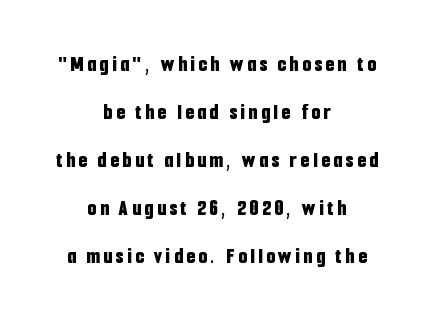
The image shows 22 px bold type, upright; set centered, loose line spacing (2.18x), not underlined.
